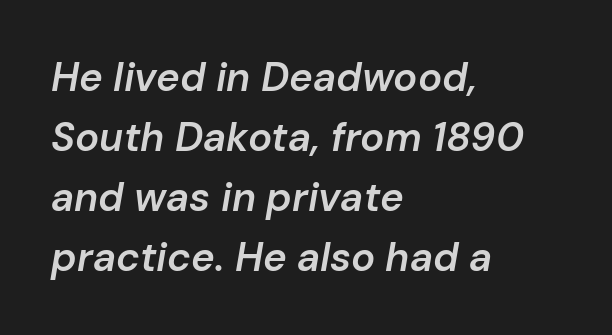
The passage shown is typed in a proportional face where columns would drift. The setting favours the left margin, as ordinary paragraphs usually do. If you measured baseline to baseline, you'd find a middling distance. The words here are not underlined. Emphasis-style slanted type is in use.
